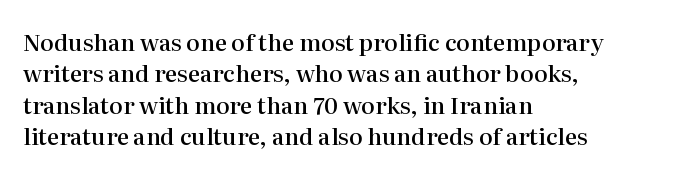
The image shows 23 px text type, upright; set left-aligned, normal line spacing (1.36x), normal letter spacing, not underlined.
